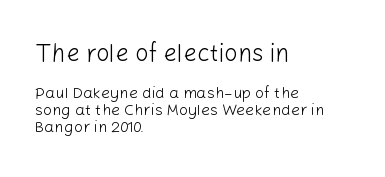
The image shows 24 px text type, upright; set left-aligned, tight line spacing (1.06x), normal letter spacing, not underlined; the first (top) block is 1.5x larger.
